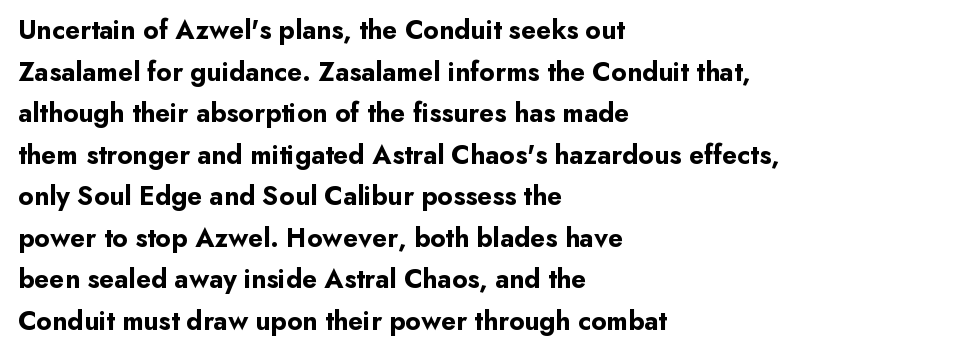
{"italic": "no", "bold": "yes", "underline": "no", "align": "left", "line_spacing": "normal", "line_spacing_ratio": 1.54, "letter_spacing": "normal", "letter_spacing_em": 0.0, "glyph_px": 27}
